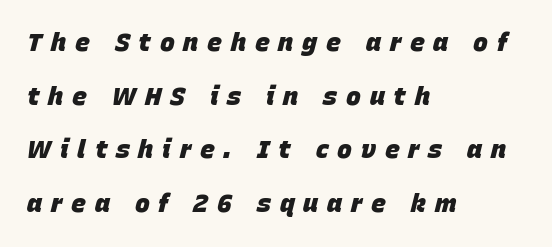
The image shows 25 px bold type, italic (leaning right); set left-aligned, loose line spacing (2.15x), unusually wide letter spacing (+0.35 em), not underlined.
